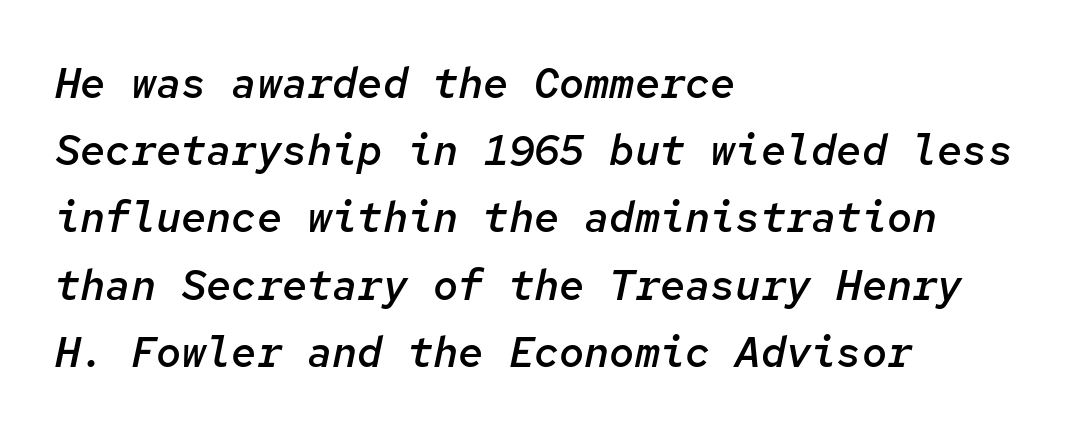
{"italic": "yes", "lean": "right", "slant_degrees": 12, "bold": "semi", "weight": "semibold", "width": "normal", "stroke_contrast": "low", "x_height": "medium", "monospaced": "yes", "underline": "no", "align": "left", "line_spacing": "normal", "line_spacing_ratio": 1.6, "letter_spacing": "normal", "letter_spacing_em": 0.0, "glyph_px": 42}
